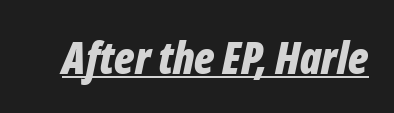
The image shows 44 px bold, condensed type, italic (leaning right); set normal letter spacing, underlined; low stroke contrast and a medium x-height.
